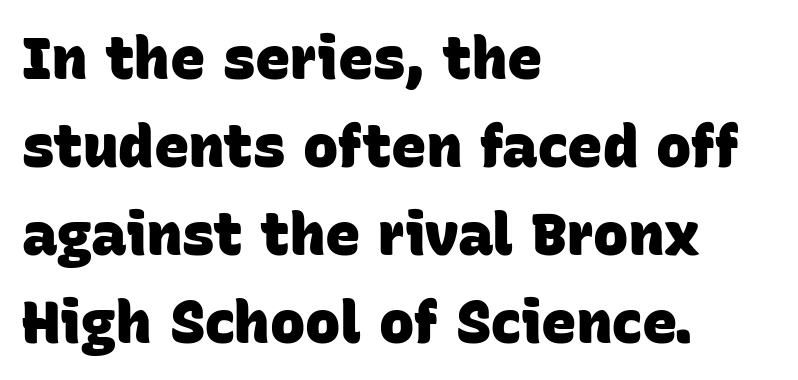
Q: Is the text bold? A: Yes.
Q: Is the typeface a serif or a sans-serif typeface? A: Sans-serif.
Q: Is the text underlined? A: No.
Q: How is the paragraph aligned? A: Left-aligned.
Q: Is the spacing between letters normal or unusually wide? A: Normal.
Q: Is the spacing between lines tight, normal or loose? A: Normal.
Q: Width (condensed, normal, or wide)? A: Normal.
Q: Stroke contrast? A: Low.
Q: x-height? A: Large.
Q: Monospaced? A: No.
